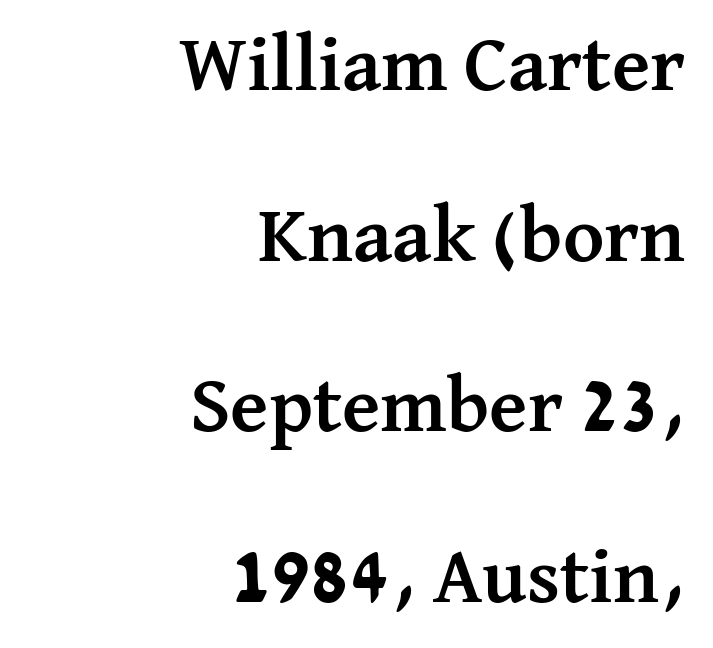
Caption: multi-line text, flush right, ragged left. Vertical spacing — loose. Has an underline been added? It has not. Stroke thickness is high; the sample reads as a true bold. Observe the ordinary spacing: letters are neighbours, not strangers.
